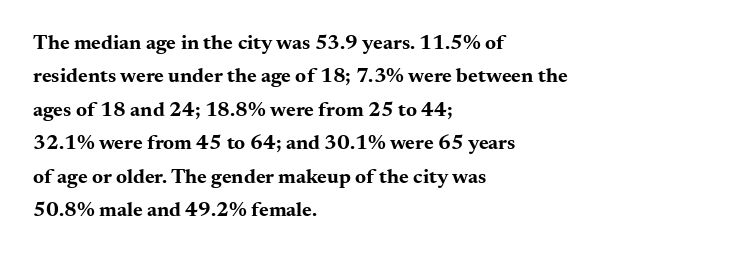
The lines sit at an ordinary, default distance from one another. Bare-footed words on every line. The rendering uses a bold face; every stroke is thick and dark. Posture: upright roman.
